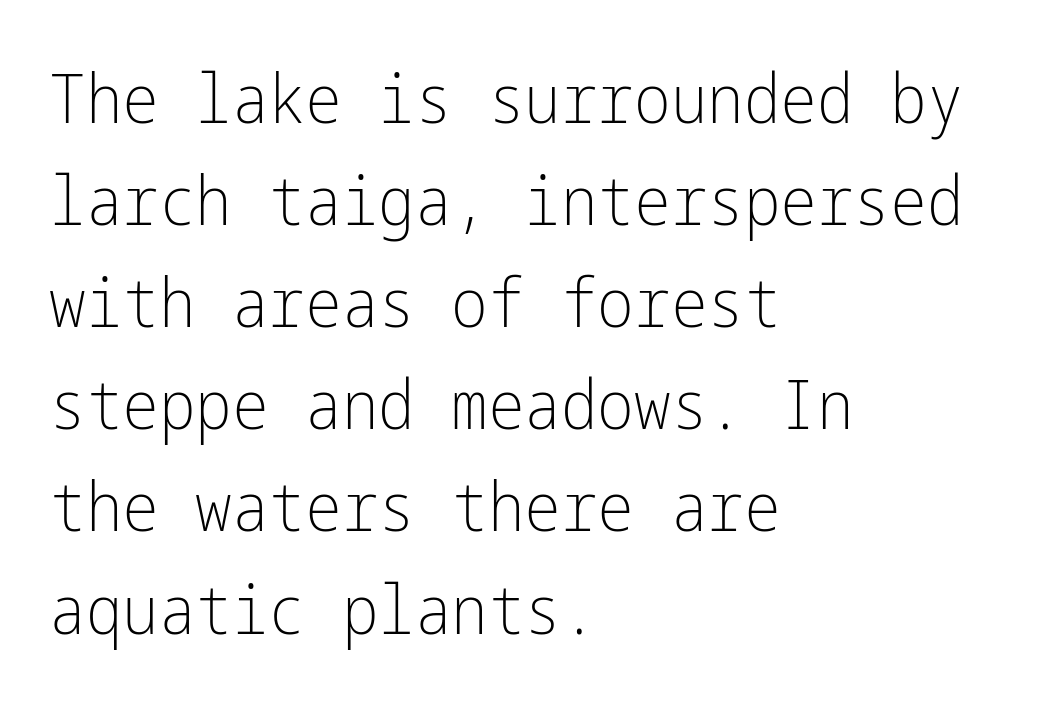
In terms of posture, this sample is upright. Stem width sits at or under what a default text font uses. The passage shown is not underscored anywhere. Look at the bottom of the vertical strokes: they stop flat, with no serifs.
